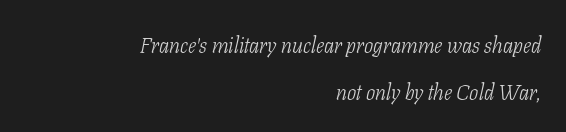
{"italic": "yes", "lean": "right", "slant_degrees": 11, "bold": "no", "underline": "no", "align": "right", "line_spacing": "loose", "line_spacing_ratio": 2.12, "letter_spacing": "normal", "letter_spacing_em": 0.0, "glyph_px": 22}
